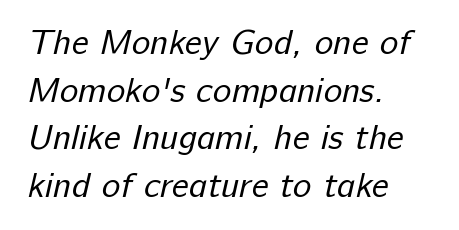
The image shows 35 px regular-weight sans-serif type; set left-aligned, normal line spacing (1.36x), normal letter spacing, not underlined; low stroke contrast and a medium x-height.
